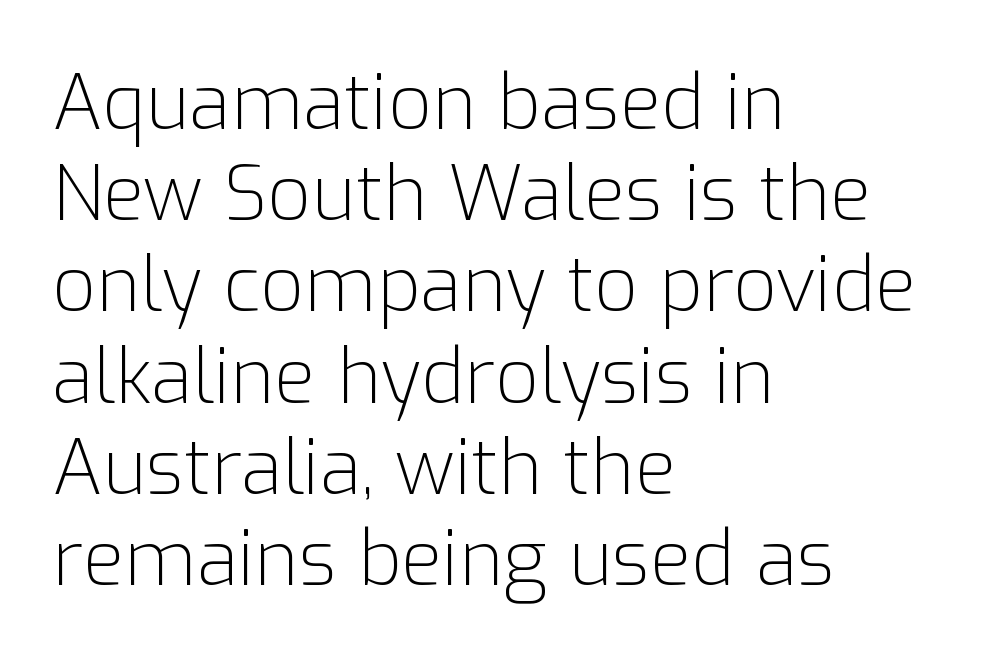
Spacing between characters is what you'd get straight out of the box. Character widths vary here, with narrow letters taking less room than wide ones. Rendered with straight, roman letterforms. The space directly below the letters is spotless. Line beginnings align vertically; line endings do not.
